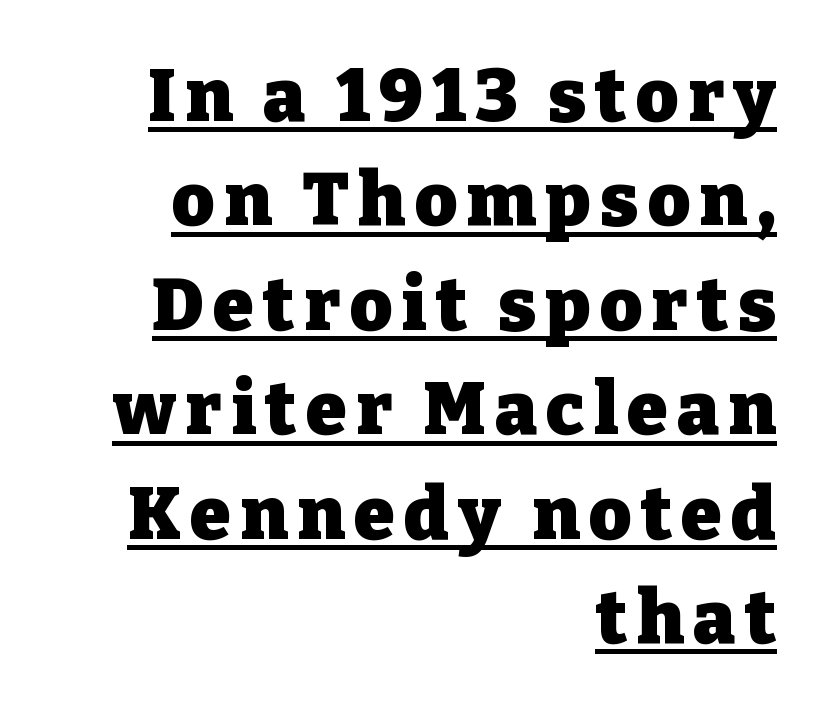
The image shows 73 px heavy serif type, upright; set right-aligned, normal line spacing (1.43x), underlined; low stroke contrast and a medium x-height.
